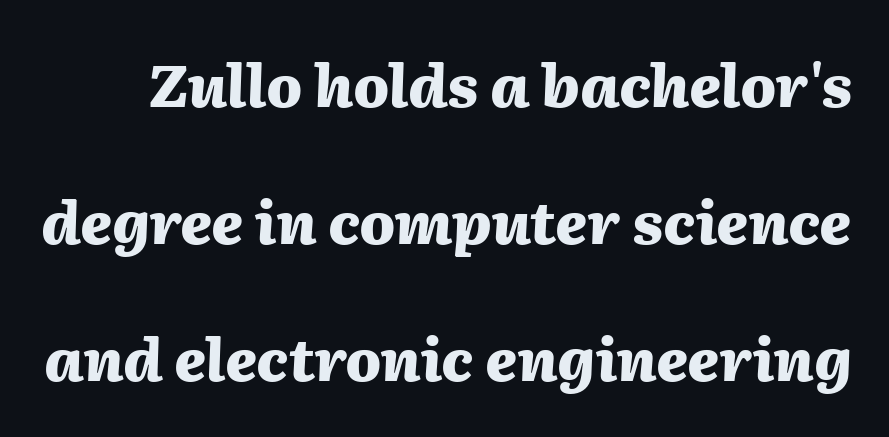
The image shows 59 px heavy type, italic (leaning right); set loose line spacing (2.32x), normal letter spacing, not underlined; medium stroke contrast and a medium x-height.
